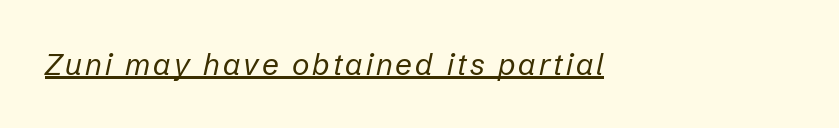
The image shows 30 px regular-weight type, italic (leaning right); set left-aligned, underlined; low stroke contrast and a medium x-height.
